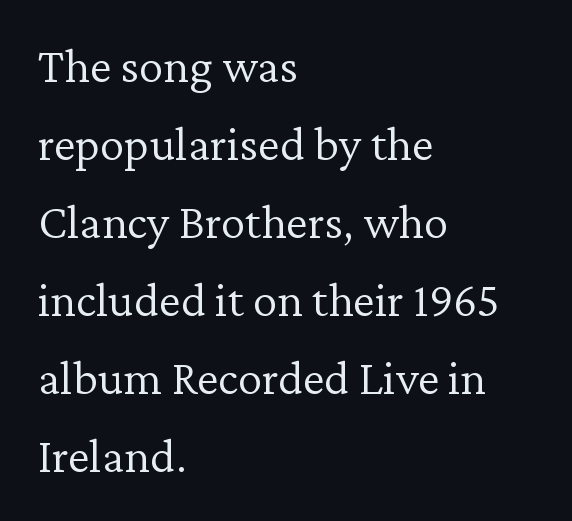
The strokes are not fattened; the text isn't bold. A typesetter would label this face a serif. Every character sits straight up, as roman type does. A typesetter would call this zero additional tracking. Compared with typical paragraphs, the rows here are spaced about the same. A typesetter would call this proportional, since set widths differ per character.
